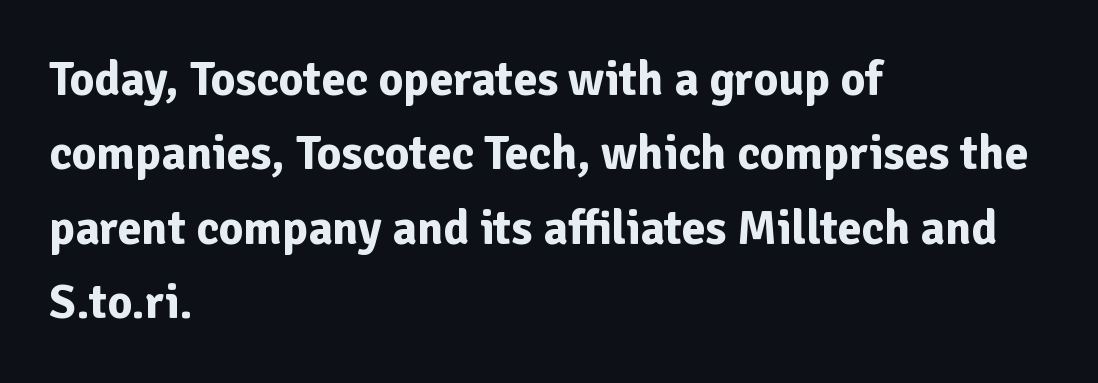
Nobody drew a line under any word here. The rendering uses natural spacing where letterforms have individual widths. The strokes are fattened all the way to bold. Where is the straight margin? On the left. The font's upright variant was chosen for this text.
